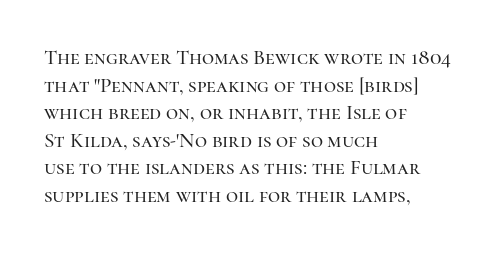
The image shows 21 px text type, upright; set left-aligned, normal line spacing (1.31x), normal letter spacing, not underlined.
